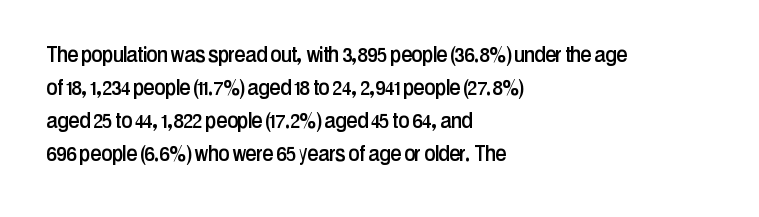
Q: Is the text italic (slanted)? A: No, it is upright.
Q: Is the text underlined? A: No.
Q: How is the paragraph aligned? A: Left-aligned.
Q: Is the spacing between letters normal or unusually wide? A: Normal.
Q: Is the spacing between lines tight, normal or loose? A: Normal.
